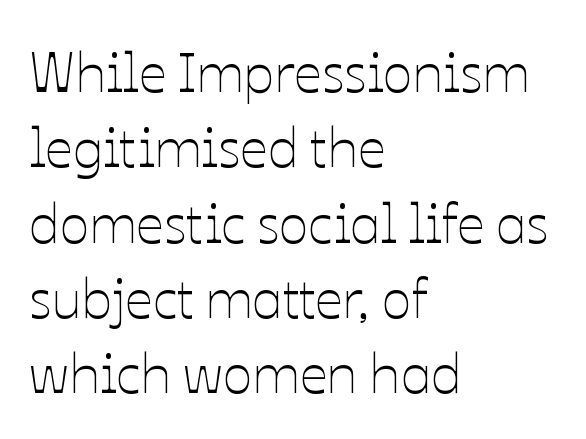
{"italic": "no", "bold": "no", "weight": "thin", "width": "normal", "stroke_contrast": "low", "x_height": "medium", "monospaced": "no", "underline": "no", "align": "left", "line_spacing": "normal", "line_spacing_ratio": 1.37, "letter_spacing": "normal", "letter_spacing_em": 0.0, "glyph_px": 55}
